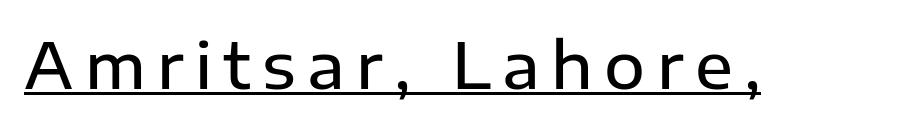
{"serif": "no", "italic": "no", "bold": "semi", "weight": "semibold", "width": "normal", "stroke_contrast": "low", "x_height": "medium", "monospaced": "no", "underline": "yes", "glyph_px": 63}
